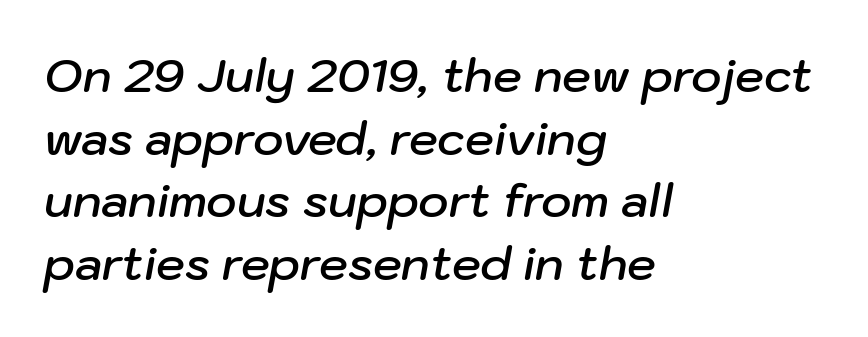
{"italic": "yes", "lean": "right", "slant_degrees": 10, "bold": "semi", "weight": "semibold", "width": "normal", "stroke_contrast": "low", "x_height": "medium", "monospaced": "no", "underline": "no", "align": "left", "line_spacing": "normal", "line_spacing_ratio": 1.36, "letter_spacing": "normal", "letter_spacing_em": 0.0, "glyph_px": 46}
